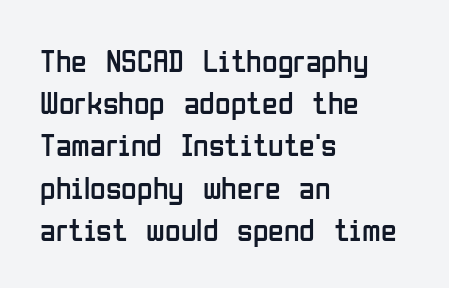
{"serif": "no", "italic": "no", "bold": "no", "weight": "regular", "width": "condensed", "stroke_contrast": "low", "x_height": "medium", "monospaced": "no", "underline": "no", "align": "left", "line_spacing": "normal", "line_spacing_ratio": 1.32, "letter_spacing": "normal", "letter_spacing_em": 0.0, "glyph_px": 32}
